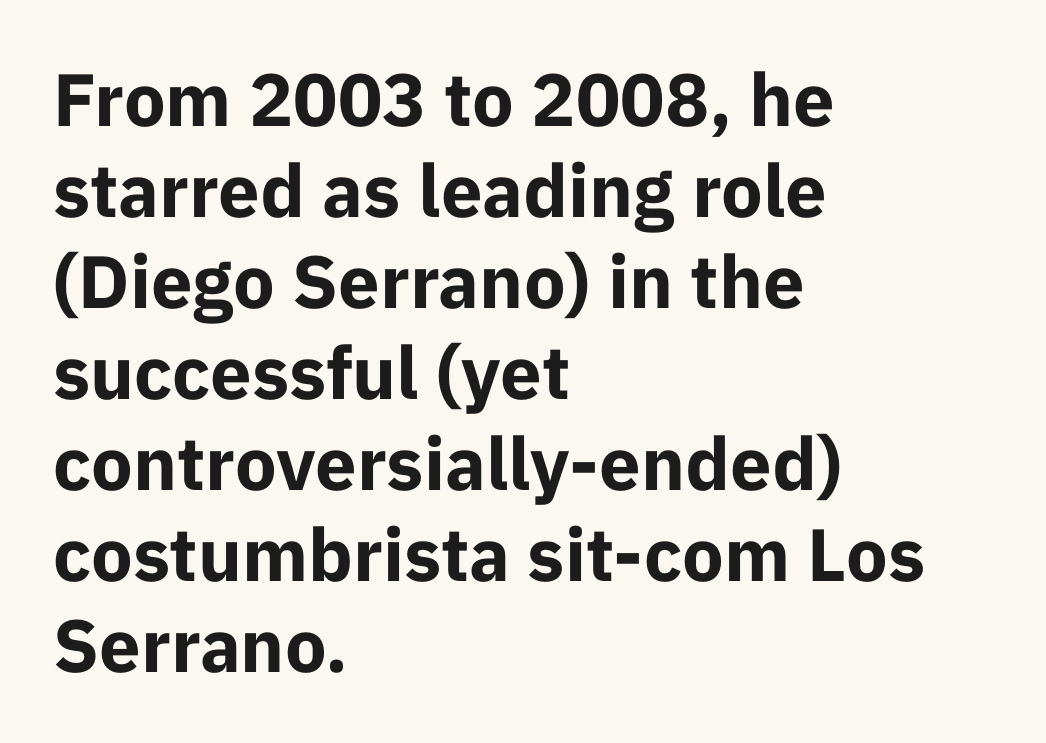
Q: Is the text bold? A: Yes.
Q: Is the text italic (slanted)? A: No, it is upright.
Q: Is the typeface a serif or a sans-serif typeface? A: Sans-serif.
Q: Is the text underlined? A: No.
Q: How is the paragraph aligned? A: Left-aligned.
Q: Is the spacing between letters normal or unusually wide? A: Normal.
Q: Width (condensed, normal, or wide)? A: Normal.
Q: Stroke contrast? A: Low.
Q: x-height? A: Medium.
Q: Monospaced? A: No.
